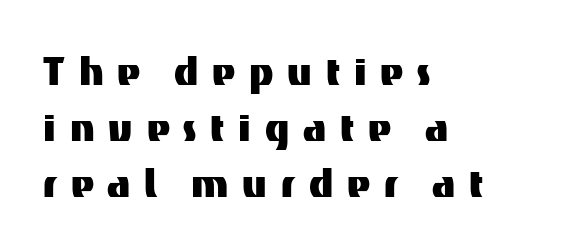
Classification — sans serif. Tall strokes in this sample are plumb rather than angled. The area under the type is left untouched. Honestly, the rows look squashed on top of each other. The typesetter chose a ragged-right arrangement here.
